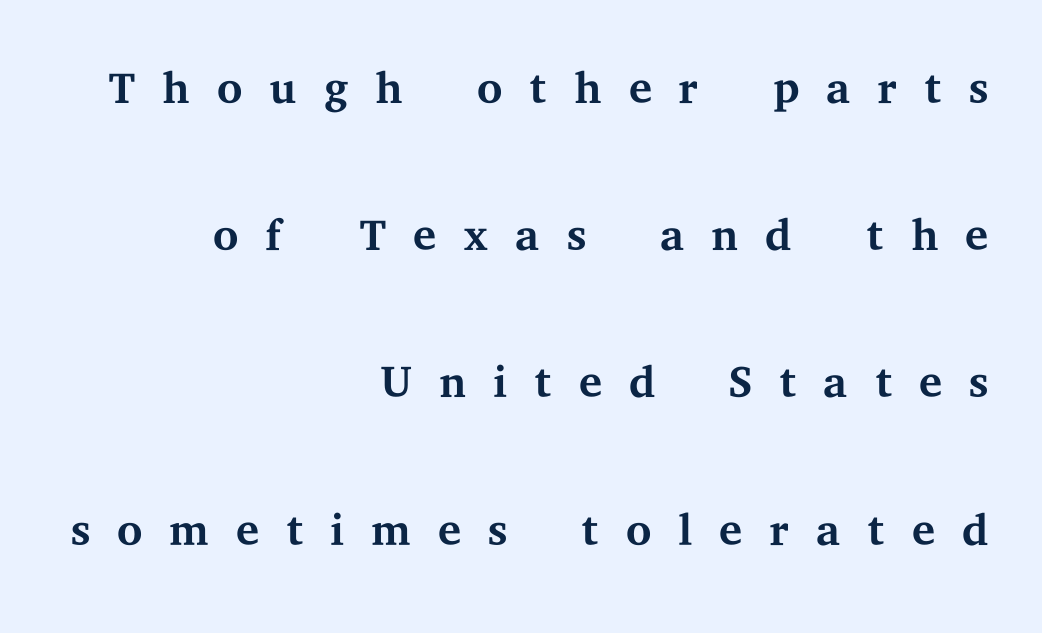
The image shows 66 px regular-weight, wide serif type, upright; set right-aligned, loose line spacing (2.23x), unusually wide letter spacing (+0.38 em), not underlined; medium stroke contrast and a medium x-height.
